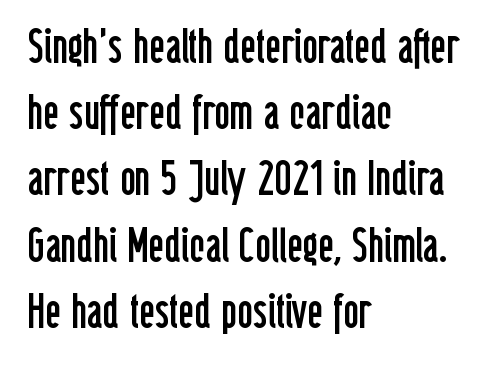
The image shows 48 px regular-weight, condensed sans-serif type, upright; set left-aligned, normal line spacing (1.38x), normal letter spacing, not underlined; low stroke contrast and a medium x-height.
